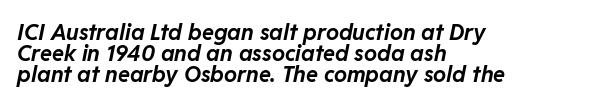
{"italic": "yes", "lean": "right", "slant_degrees": 11, "bold": "yes", "underline": "no", "align": "left", "line_spacing": "tight", "line_spacing_ratio": 0.96, "letter_spacing": "normal", "letter_spacing_em": 0.0, "glyph_px": 22}
